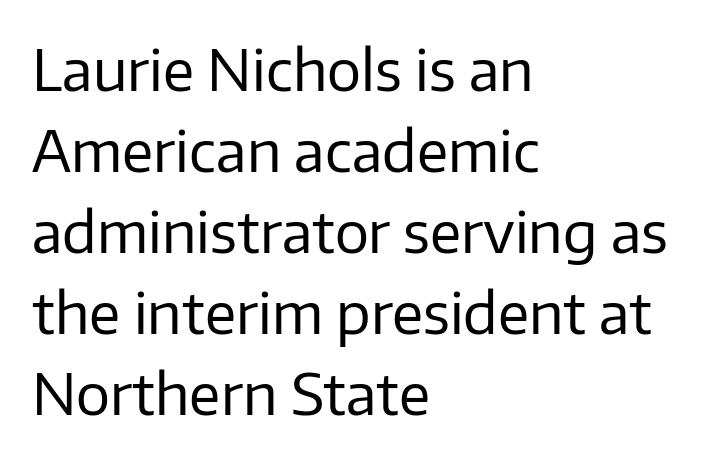
Look at the tracking — it's just the regular setting, nothing added. Rule under the text: the space is simply empty. Weight: regular or lighter. The designer went with a sans here, leaving each stem footless. These lines are set flush left with a ragged right edge.
